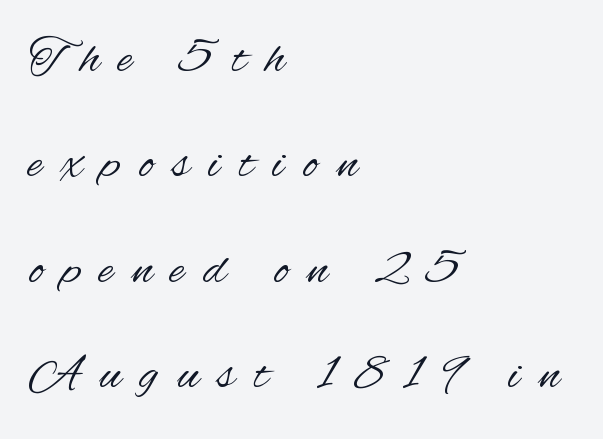
These lines are composed in type without serifs. Does extra space separate the letters? Yes, quite a lot of it. Quick note: underline off. The typesetter chose a ragged-right arrangement here.
